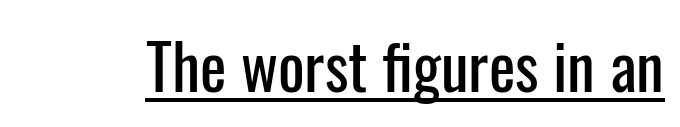
Each letter keeps its own natural width here, so spacing adapts to shape. The glyphs are accompanied by a horizontal stroke just below them. The type sits square on the baseline with zero lean. The face used here is a sans, in the tradition of grotesques and geometrics. This sample uses plain, unmodified letter spacing.
